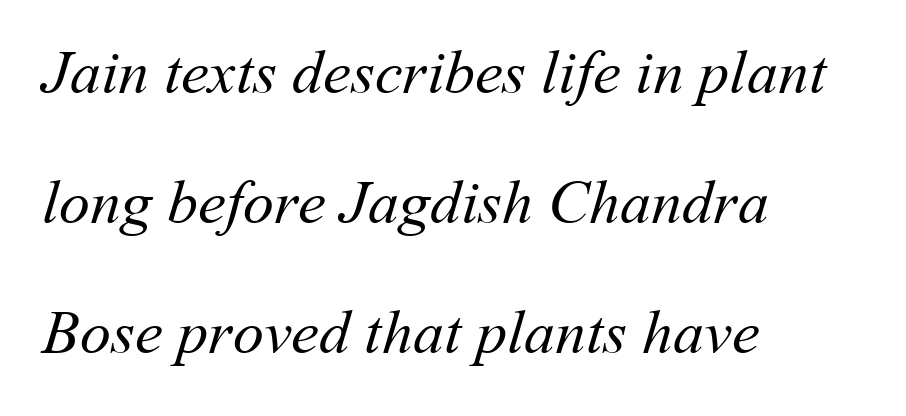
Q: Is the text bold? A: No.
Q: Is the text underlined? A: No.
Q: How is the paragraph aligned? A: Left-aligned.
Q: Is the spacing between letters normal or unusually wide? A: Normal.
Q: Is the spacing between lines tight, normal or loose? A: Loose.
Q: Width (condensed, normal, or wide)? A: Normal.
Q: Stroke contrast? A: Medium.
Q: x-height? A: Medium.
Q: Monospaced? A: No.
